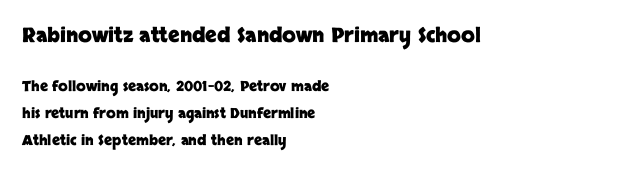
Q: Is the text bold? A: Yes.
Q: Is the text italic (slanted)? A: No, it is upright.
Q: Is the text underlined? A: No.
Q: How is the paragraph aligned? A: Left-aligned.
Q: Is the spacing between letters normal or unusually wide? A: Normal.
Q: Is the spacing between lines tight, normal or loose? A: Loose.
Q: Which block of text is set in a larger size, the first (top) or the second (bottom)? A: The first (top) one.
